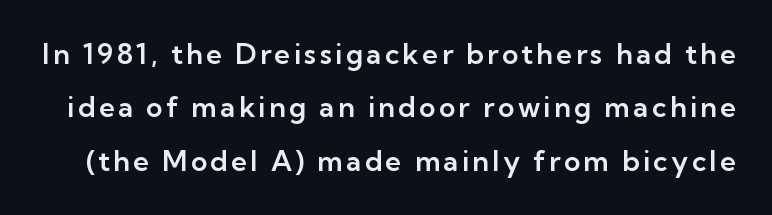
The image shows 28 px sans-serif type, upright; set loose line spacing (1.91x), not underlined; low stroke contrast and a medium x-height.
